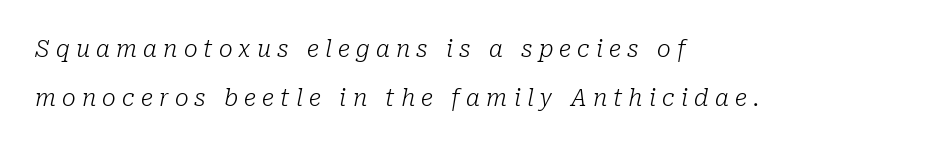
Letters have the restrained weight of plain body copy at most. The ragged edge is on the right, which tells us the setting is flush left. Check the space under the baseline: it is left empty. In terms of posture, this sample is oblique. This block would shrink considerably if given ordinary leading; it's expanded now. What stands out about the letter spacing? Its width — letters are far apart.
